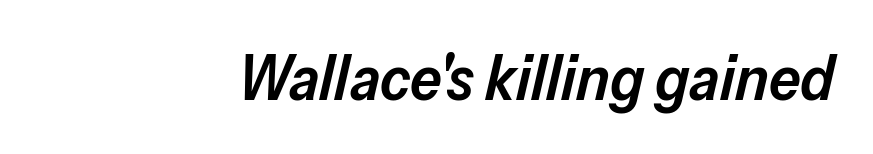
{"italic": "yes", "lean": "right", "slant_degrees": 13, "bold": "semi", "weight": "semibold", "width": "normal", "stroke_contrast": "low", "x_height": "medium", "monospaced": "no", "underline": "no", "letter_spacing": "normal", "letter_spacing_em": 0.0, "glyph_px": 63}
